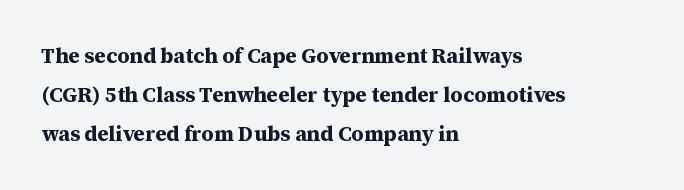
The image shows 21 px bold type, upright; set left-aligned, line spacing 1.86x, normal letter spacing, not underlined.
